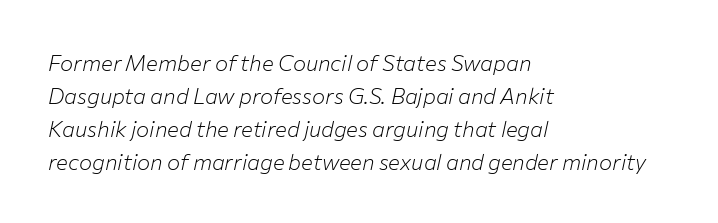
{"italic": "yes", "lean": "right", "slant_degrees": 12, "bold": "no", "underline": "no", "align": "left", "line_spacing": "normal", "line_spacing_ratio": 1.5, "letter_spacing": "normal", "letter_spacing_em": 0.0, "glyph_px": 22}
